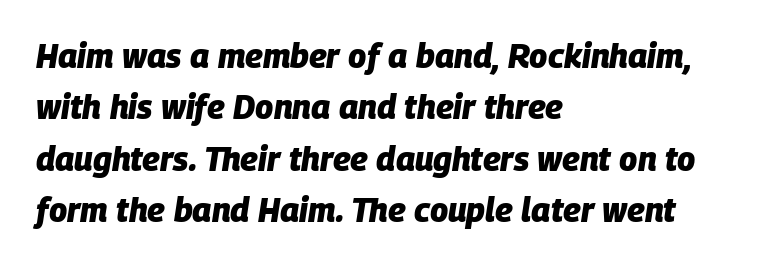
The image shows 33 px heavy type, italic (leaning right); set left-aligned, normal line spacing (1.56x), normal letter spacing, not underlined; low stroke contrast and a large x-height.
